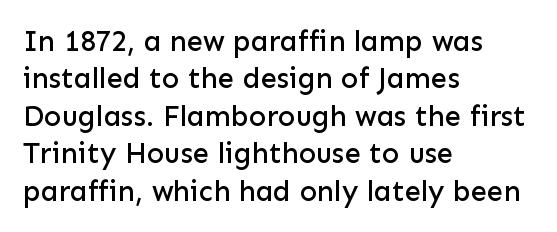
Q: Is the text italic (slanted)? A: No, it is upright.
Q: Is the typeface a serif or a sans-serif typeface? A: Sans-serif.
Q: Is the text underlined? A: No.
Q: How is the paragraph aligned? A: Left-aligned.
Q: Is the spacing between letters normal or unusually wide? A: Normal.
Q: Is the spacing between lines tight, normal or loose? A: Normal.
Q: Width (condensed, normal, or wide)? A: Normal.
Q: Stroke contrast? A: Low.
Q: x-height? A: Medium.
Q: Monospaced? A: No.
